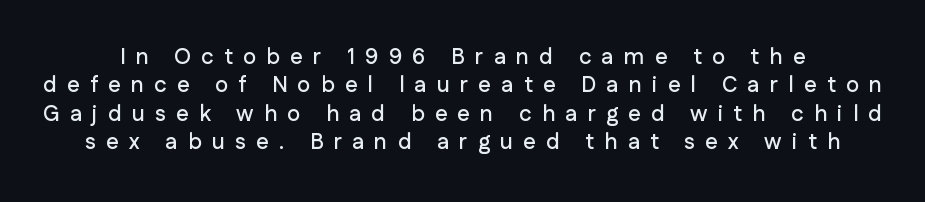
The image shows 22 px text type, upright; set normal line spacing (1.29x), unusually wide letter spacing (+0.47 em), not underlined.
